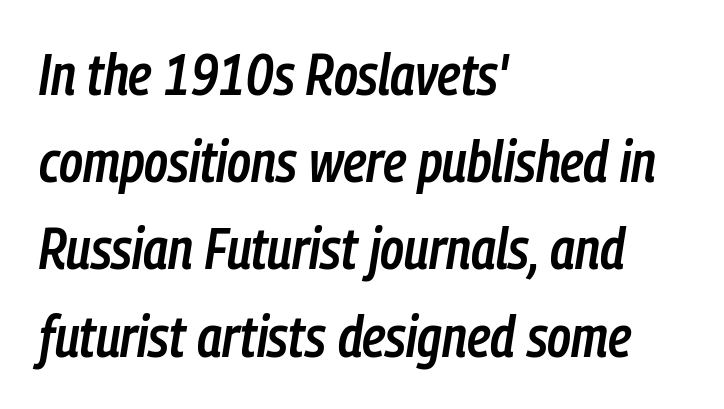
The image shows 57 px semibold, condensed type, italic (leaning right); set left-aligned, normal line spacing (1.53x), normal letter spacing, not underlined; low stroke contrast and a medium x-height.
